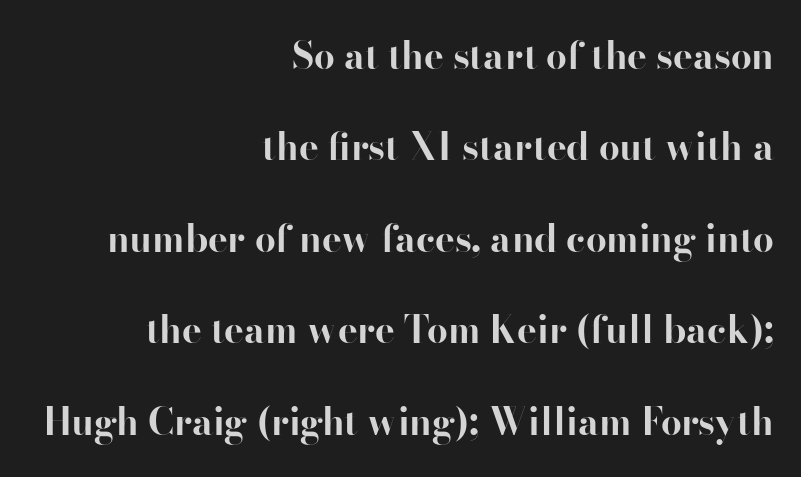
What stands out about the letter spacing? Nothing — it is the standard amount. Summary of vertical rhythm: relaxed, with wide interline spacing. To sum up the face: it has serifs. On the weight axis this lands at bold, roughly 700. The face used here is proportionally spaced, like ordinary book or web type.
